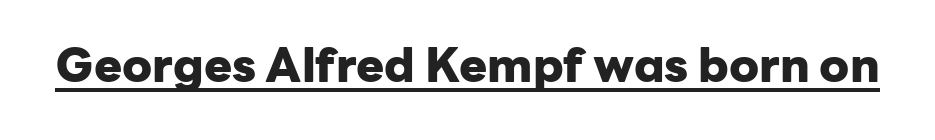
Each letter keeps its own natural width here, so spacing adapts to shape. The rendering shows plain stroke endings on the letterforms — a sans-serif design. Vertical strokes here are truly vertical. Glance below the letters and you will spot a drawn line. Is the letter spacing exaggerated? No — it looks like the ordinary default.
